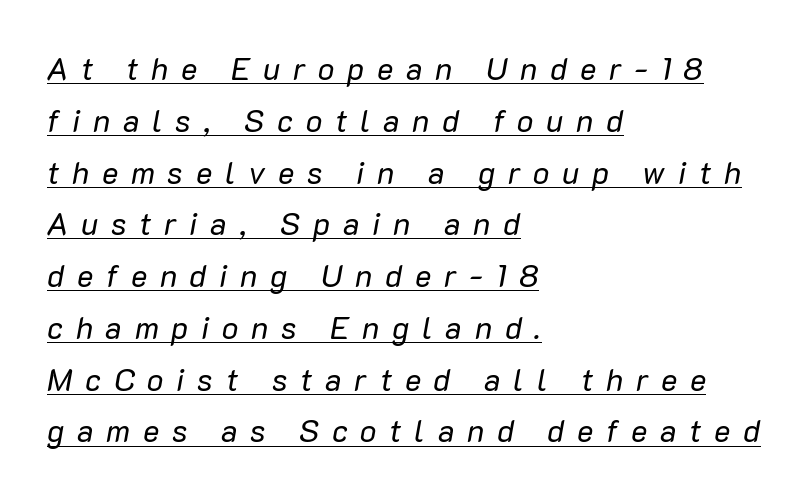
Observe the wide spacing: letters keep a clear distance from each other. An italicized treatment has been applied to the whole sample. The vertical gap from one line to the next is medium. These lines are rendered in a variable-pitch font.
